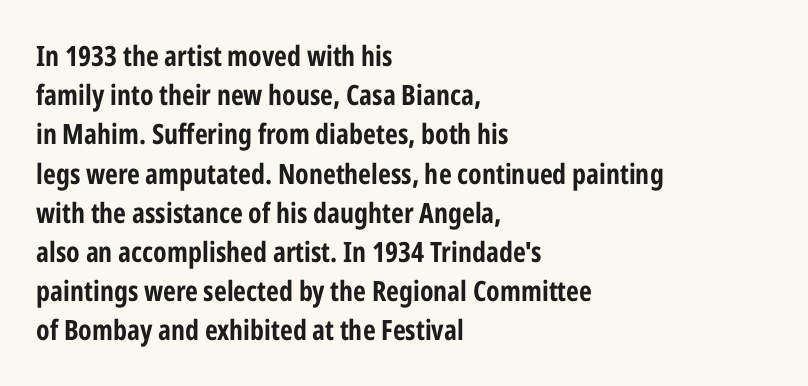
Q: Is the text bold? A: Yes.
Q: Is the text italic (slanted)? A: No, it is upright.
Q: Is the typeface a serif or a sans-serif typeface? A: Sans-serif.
Q: Is the text underlined? A: No.
Q: How is the paragraph aligned? A: Left-aligned.
Q: Is the spacing between letters normal or unusually wide? A: Normal.
Q: Is the spacing between lines tight, normal or loose? A: Normal.
Q: Width (condensed, normal, or wide)? A: Condensed.
Q: Stroke contrast? A: Low.
Q: x-height? A: Medium.
Q: Monospaced? A: No.
